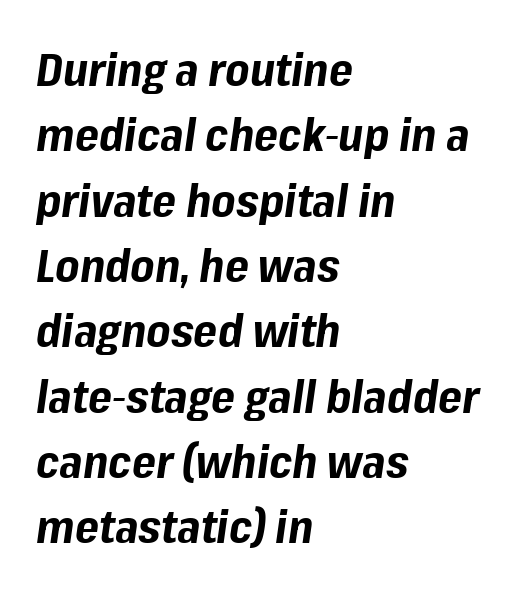
The image shows 46 px bold type, italic (leaning right); set left-aligned, normal line spacing (1.42x), normal letter spacing, not underlined; low stroke contrast and a medium x-height.
